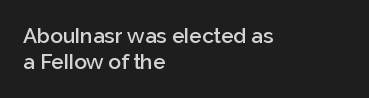
Just letters on the line, the space beneath them empty. Evenly set lines give the paragraph a standard silhouette. Compared with a centered layout, this one pins lines to the left instead. Letter spacing: default.
